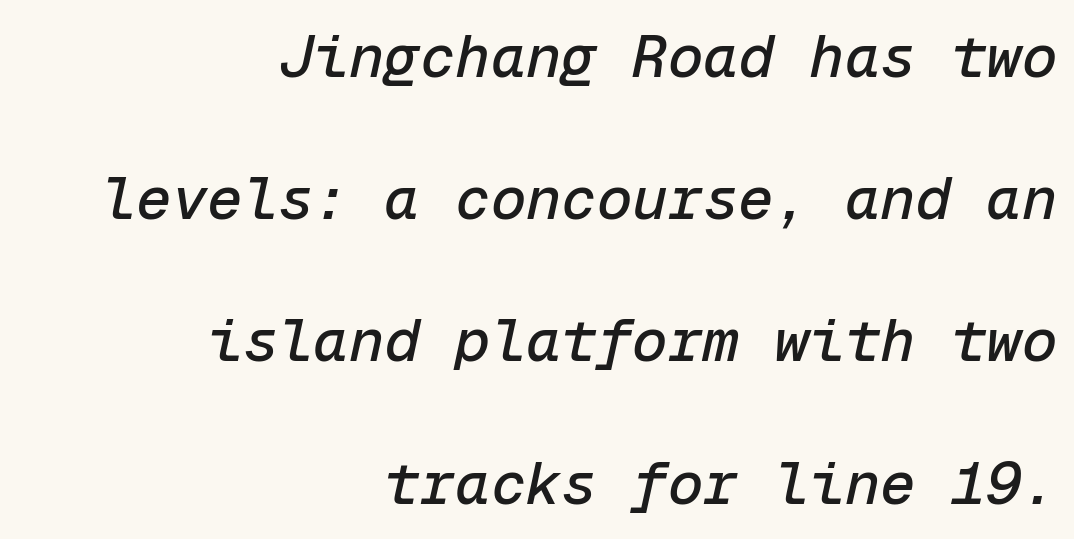
Q: Is the text italic (slanted)? A: Yes, it leans right by about 12 degrees.
Q: Is the text underlined? A: No.
Q: How is the paragraph aligned? A: Right-aligned.
Q: Is the spacing between letters normal or unusually wide? A: Normal.
Q: Is the spacing between lines tight, normal or loose? A: Loose.
Q: Width (condensed, normal, or wide)? A: Normal.
Q: Stroke contrast? A: Low.
Q: x-height? A: Medium.
Q: Monospaced? A: Yes.
